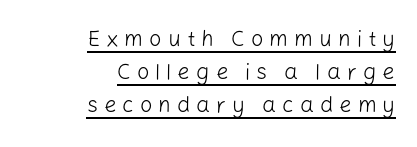
Spacing between characters has been opened up far beyond the box default. This is the regular roman posture of the typeface. These lines stack with their right ends in a neat column. On a weight scale, this lands at 450 or below. This block has exactly the height ordinary leading produces.
